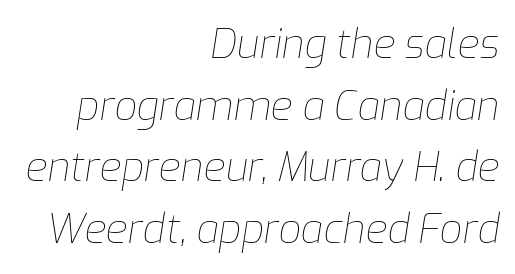
The image shows 40 px thin type, italic (leaning right); set right-aligned, normal line spacing (1.54x), normal letter spacing, not underlined; low stroke contrast and a medium x-height.
